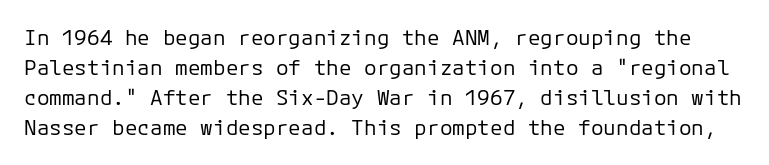
The image shows 21 px text type, upright; set normal line spacing (1.43x), normal letter spacing, not underlined.
